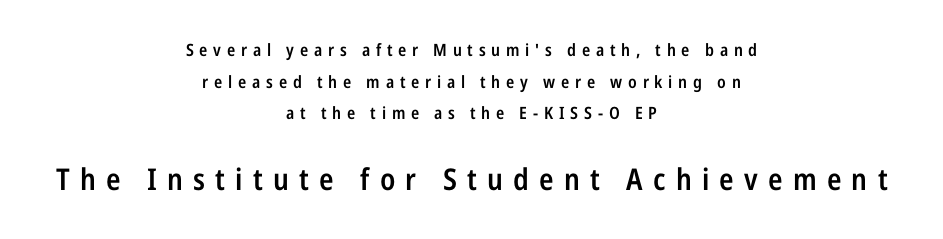
Q: Is the text bold? A: Semi-bold.
Q: Is the text italic (slanted)? A: No, it is upright.
Q: Is the typeface a serif or a sans-serif typeface? A: Sans-serif.
Q: Is the text underlined? A: No.
Q: How is the paragraph aligned? A: Centered.
Q: Is the spacing between letters normal or unusually wide? A: Unusually wide.
Q: Which block of text is set in a larger size, the first (top) or the second (bottom)? A: The second (bottom) one.
Q: Width (condensed, normal, or wide)? A: Condensed.
Q: Stroke contrast? A: Low.
Q: x-height? A: Medium.
Q: Monospaced? A: No.
